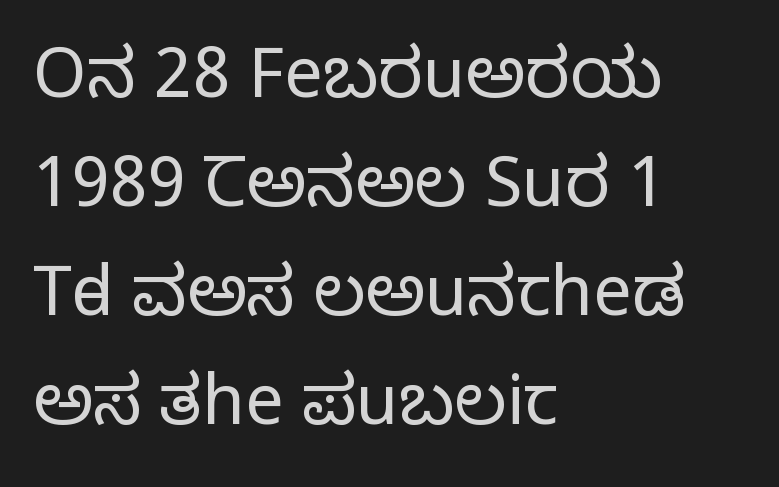
Q: Is the text bold? A: No.
Q: Is the text italic (slanted)? A: No, it is upright.
Q: Is the typeface a serif or a sans-serif typeface? A: Serif.
Q: Is the text underlined? A: No.
Q: How is the paragraph aligned? A: Left-aligned.
Q: Is the spacing between letters normal or unusually wide? A: Normal.
Q: Is the spacing between lines tight, normal or loose? A: Normal.
Q: Width (condensed, normal, or wide)? A: Normal.
Q: Stroke contrast? A: Low.
Q: x-height? A: Large.
Q: Monospaced? A: No.
